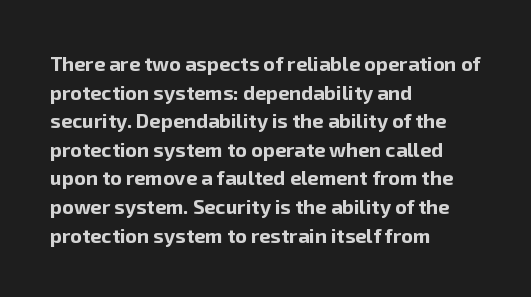
This sample uses an upright cut, with every glyph sitting square on the baseline. Only glyphs here, with clear space below each row. Visually the block forms a straight wall on the left and a jagged coastline on the right. Its strokes are broad and dark, the hallmark of bold type. This block has exactly the height ordinary leading produces. The passage shown has conventional tracking throughout.
